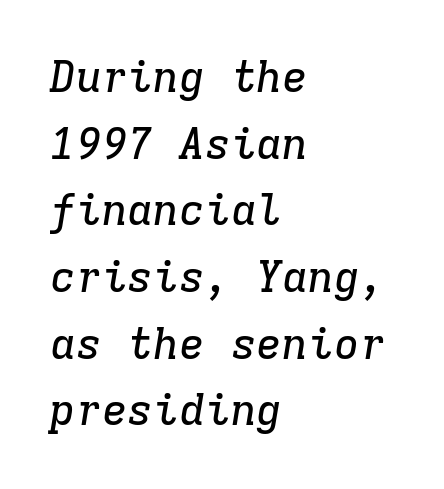
Q: Is the text italic (slanted)? A: Yes, it leans right by about 9 degrees.
Q: Is the typeface a serif or a sans-serif typeface? A: Serif.
Q: Is the text underlined? A: No.
Q: How is the paragraph aligned? A: Left-aligned.
Q: Is the spacing between letters normal or unusually wide? A: Normal.
Q: Is the spacing between lines tight, normal or loose? A: Normal.
Q: Width (condensed, normal, or wide)? A: Normal.
Q: Stroke contrast? A: Low.
Q: x-height? A: Medium.
Q: Monospaced? A: Yes.
